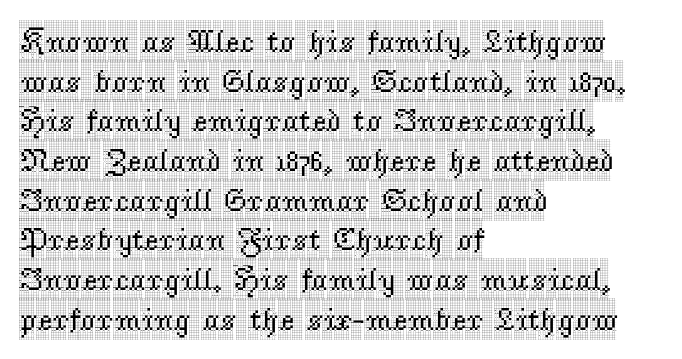
{"serif": "yes", "italic": "no", "width": "condensed", "x_height": "large", "monospaced": "no", "underline": "no", "align": "left", "line_spacing_ratio": 1.24, "letter_spacing": "normal", "letter_spacing_em": 0.0, "glyph_px": 32}
